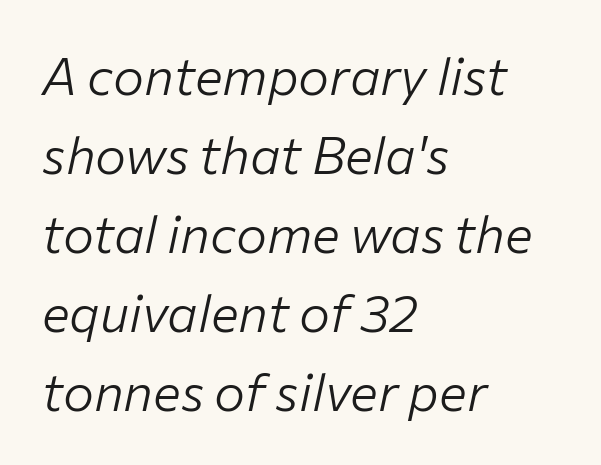
Q: Is the text bold? A: No.
Q: Is the text italic (slanted)? A: Yes, it leans right by about 12 degrees.
Q: Is the text underlined? A: No.
Q: How is the paragraph aligned? A: Left-aligned.
Q: Is the spacing between letters normal or unusually wide? A: Normal.
Q: Is the spacing between lines tight, normal or loose? A: Normal.
Q: Width (condensed, normal, or wide)? A: Normal.
Q: Stroke contrast? A: Low.
Q: x-height? A: Medium.
Q: Monospaced? A: No.
